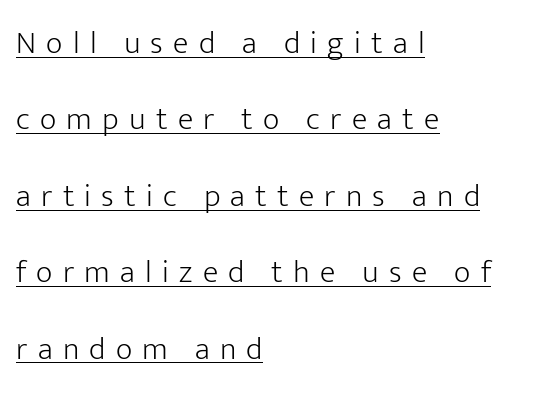
Q: Is the text bold? A: No.
Q: Is the text italic (slanted)? A: No, it is upright.
Q: Is the typeface a serif or a sans-serif typeface? A: Sans-serif.
Q: Is the text underlined? A: Yes.
Q: How is the paragraph aligned? A: Left-aligned.
Q: Is the spacing between letters normal or unusually wide? A: Unusually wide.
Q: Is the spacing between lines tight, normal or loose? A: Loose.
Q: Width (condensed, normal, or wide)? A: Normal.
Q: Stroke contrast? A: Low.
Q: x-height? A: Medium.
Q: Monospaced? A: No.
